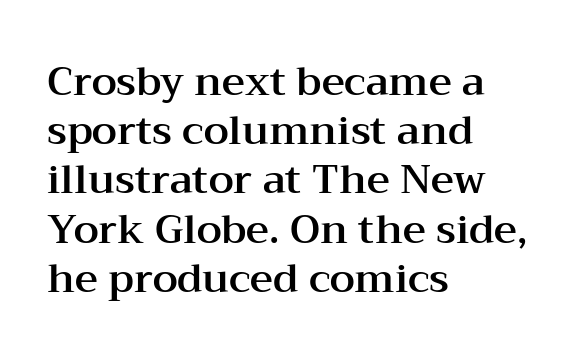
Each letter keeps its own natural width here, so spacing adapts to shape. Every character sits straight up, as roman type does. Where is the straight margin? On the left. Type without underlining. The line texture is even and compact thanks to regular tracking.
